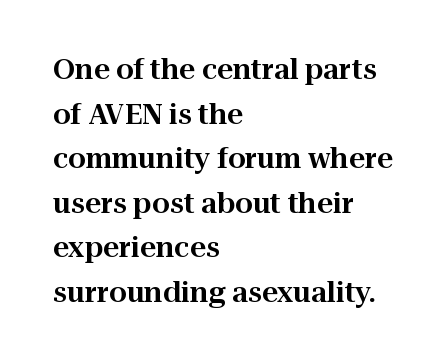
The image shows 28 px serif type, upright; set left-aligned, normal line spacing (1.59x), normal letter spacing, not underlined; high stroke contrast and a medium x-height.
